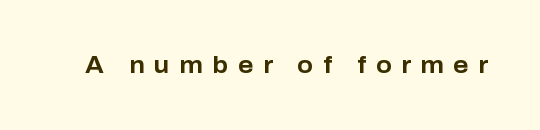
Honestly, there is no underline to notice here at all. This rendering widens character spacing well past its baseline value. Heavy-handed strokes throughout: this text is bold. Style check: upright.
